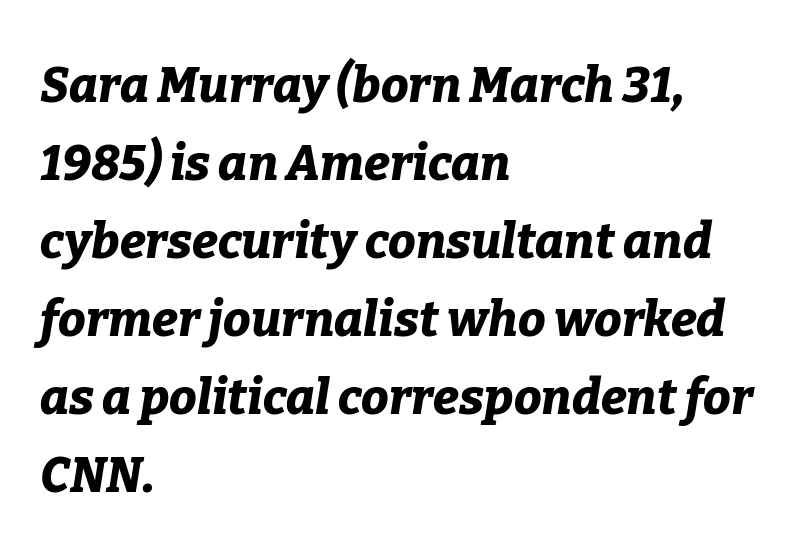
{"italic": "yes", "lean": "right", "slant_degrees": 9, "bold": "yes", "weight": "bold", "width": "normal", "stroke_contrast": "low", "x_height": "medium", "monospaced": "no", "underline": "no", "align": "left", "line_spacing": "normal", "line_spacing_ratio": 1.59, "letter_spacing": "normal", "letter_spacing_em": 0.0, "glyph_px": 49}
